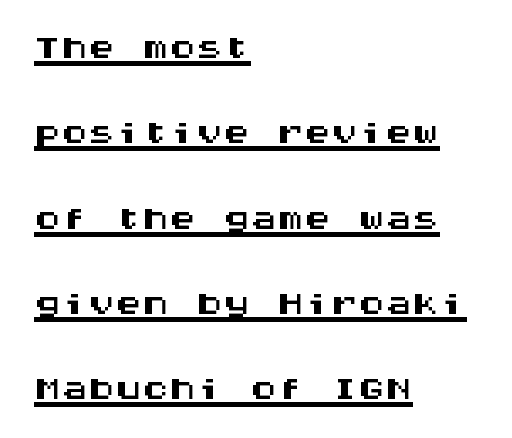
{"serif": "no", "italic": "no", "width": "wide", "stroke_contrast": "medium", "x_height": "large", "monospaced": "yes", "underline": "yes", "align": "left", "line_spacing": "normal", "line_spacing_ratio": 1.58, "letter_spacing": "normal", "letter_spacing_em": 0.0, "glyph_px": 54}
